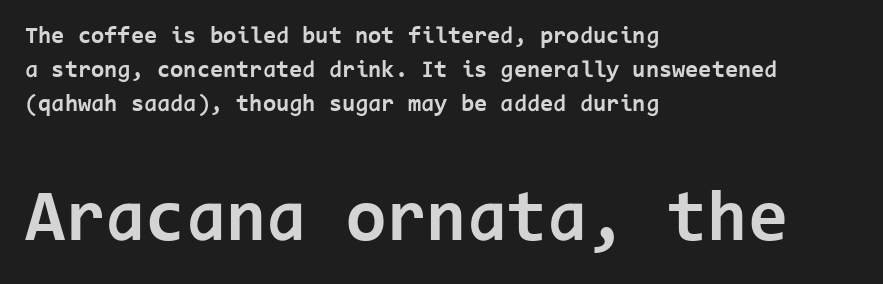
The image shows 73 px bold sans-serif type, upright, monospaced; set left-aligned, normal line spacing (1.41x), normal letter spacing, not underlined; the second (bottom) block is 3.04x larger; low stroke contrast and a medium x-height.
